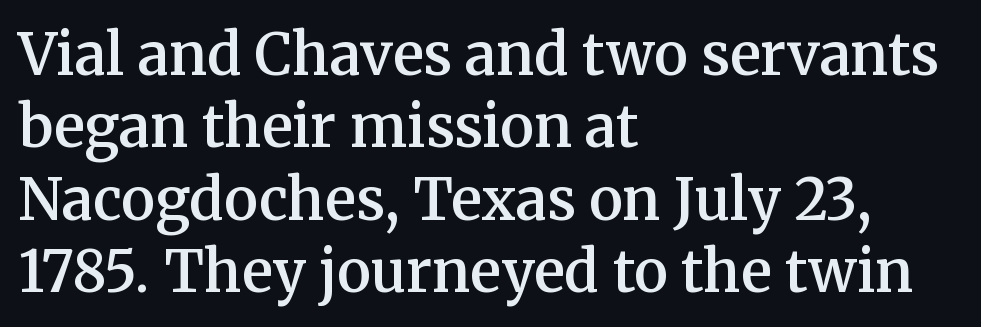
Every row of glyphs begins at an identical x-position on the left. Every letter is mildly thick-stroked: semibold rather than bold. Plain, unruled lines of type. The passage shown is typed in a proportional face where columns would drift.
